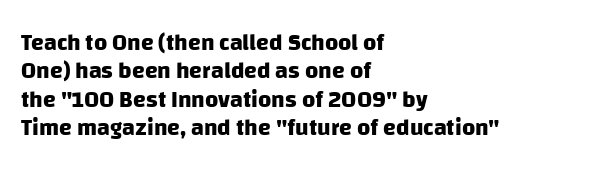
Q: Is the text bold? A: Yes.
Q: Is the text underlined? A: No.
Q: How is the paragraph aligned? A: Left-aligned.
Q: Is the spacing between letters normal or unusually wide? A: Normal.
